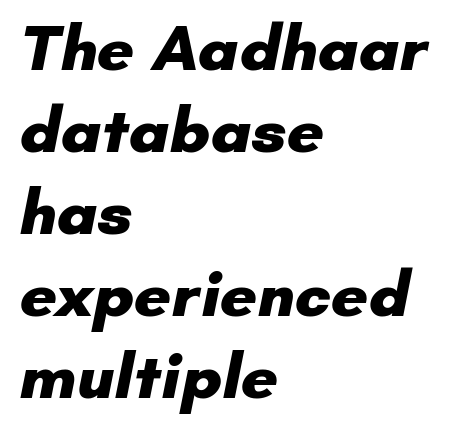
{"serif": "no", "bold": "yes", "weight": "heavy", "width": "normal", "stroke_contrast": "low", "x_height": "small", "monospaced": "no", "underline": "no", "align": "left", "line_spacing": "normal", "line_spacing_ratio": 1.26, "letter_spacing": "normal", "letter_spacing_em": 0.0, "glyph_px": 65}
